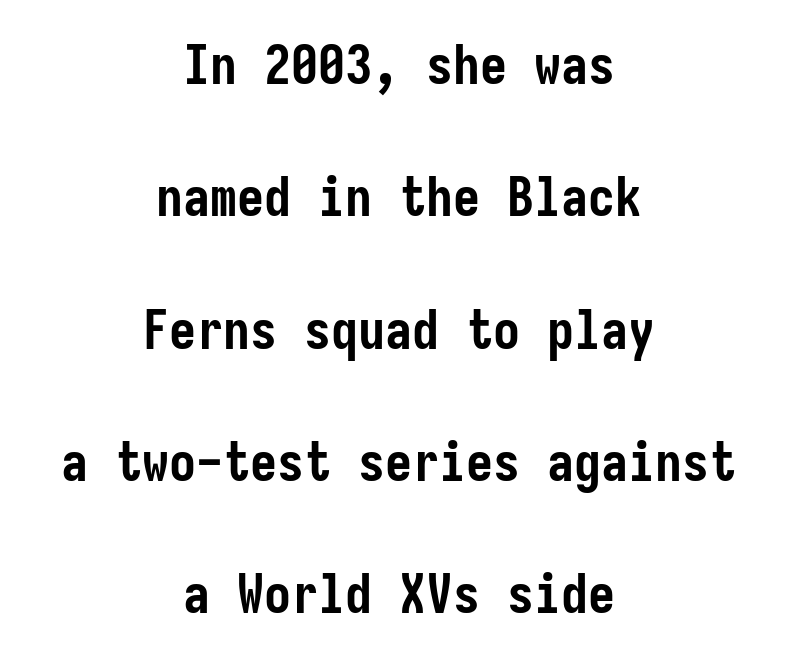
Q: Is the text bold? A: Yes.
Q: Is the text italic (slanted)? A: No, it is upright.
Q: Is the typeface a serif or a sans-serif typeface? A: Sans-serif.
Q: Is the text underlined? A: No.
Q: How is the paragraph aligned? A: Centered.
Q: Is the spacing between letters normal or unusually wide? A: Normal.
Q: Is the spacing between lines tight, normal or loose? A: Loose.
Q: Width (condensed, normal, or wide)? A: Condensed.
Q: Stroke contrast? A: Low.
Q: x-height? A: Medium.
